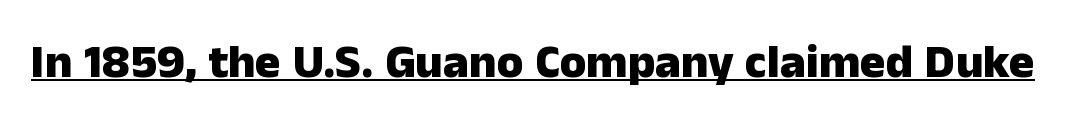
The image shows 48 px heavy sans-serif type, upright; set normal letter spacing, underlined; low stroke contrast and a medium x-height.
